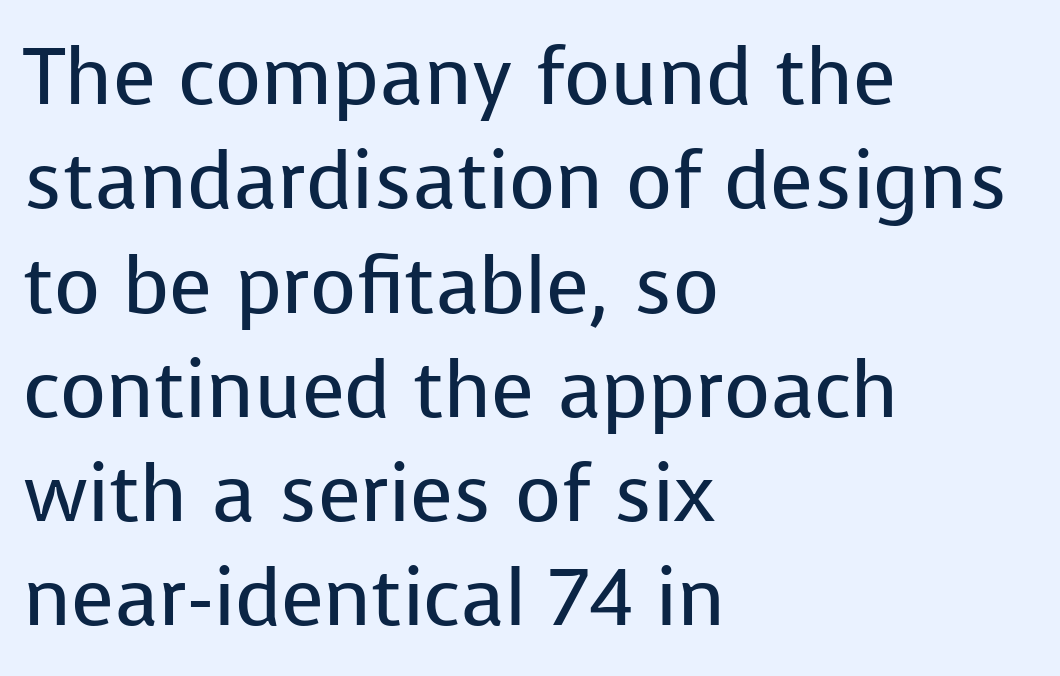
The image shows 79 px regular-weight sans-serif type, upright; set left-aligned, normal line spacing (1.32x), normal letter spacing, not underlined; low stroke contrast and a medium x-height.
